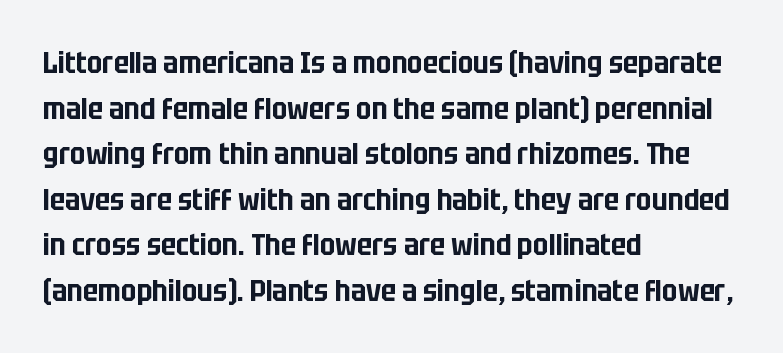
Q: Is the text italic (slanted)? A: No, it is upright.
Q: Is the typeface a serif or a sans-serif typeface? A: Sans-serif.
Q: Is the text underlined? A: No.
Q: How is the paragraph aligned? A: Left-aligned.
Q: Is the spacing between letters normal or unusually wide? A: Normal.
Q: Is the spacing between lines tight, normal or loose? A: Normal.
Q: Width (condensed, normal, or wide)? A: Condensed.
Q: Stroke contrast? A: Low.
Q: x-height? A: Large.
Q: Monospaced? A: No.
